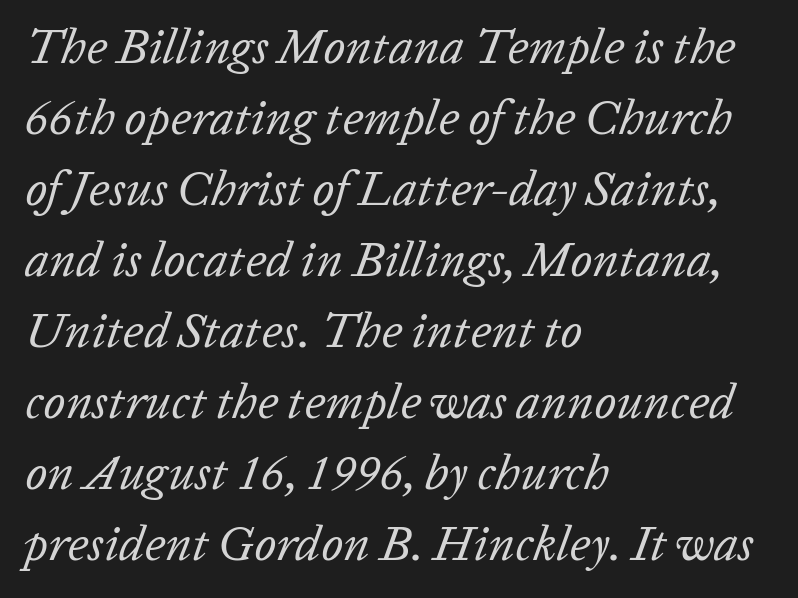
{"italic": "yes", "lean": "right", "slant_degrees": 20, "bold": "no", "weight": "regular", "width": "normal", "stroke_contrast": "low", "x_height": "medium", "monospaced": "no", "underline": "no", "align": "left", "line_spacing": "normal", "line_spacing_ratio": 1.45, "letter_spacing": "normal", "letter_spacing_em": 0.0, "glyph_px": 49}
